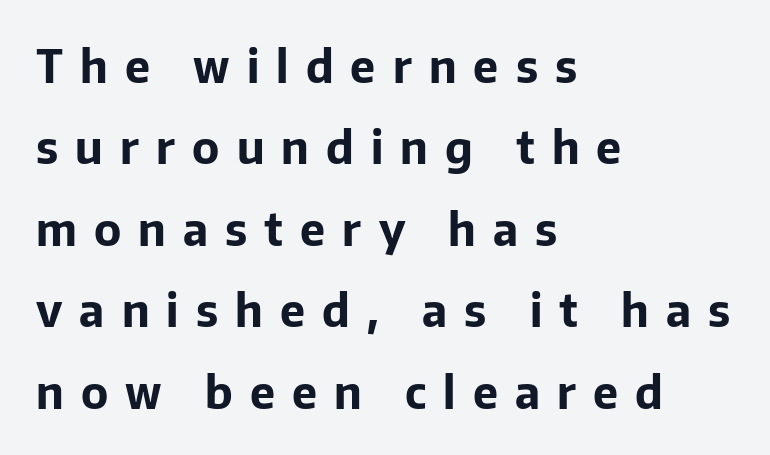
{"serif": "no", "italic": "no", "bold": "yes", "weight": "bold", "width": "normal", "stroke_contrast": "low", "x_height": "medium", "monospaced": "no", "underline": "no", "align": "left", "line_spacing_ratio": 1.81, "letter_spacing": "wide", "letter_spacing_em": 0.38, "glyph_px": 45}
